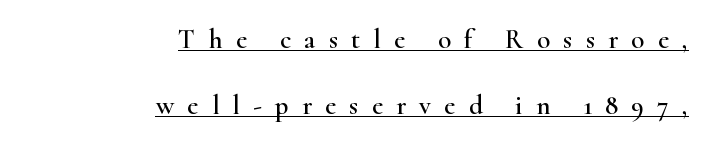
The image shows 27 px text type, upright; set right-aligned, loose line spacing (2.44x), unusually wide letter spacing (+0.49 em), underlined.
